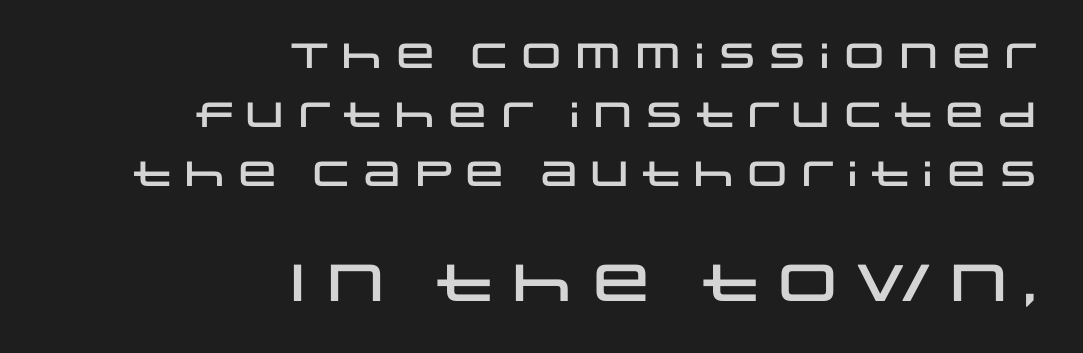
Q: Is the text italic (slanted)? A: No, it is upright.
Q: Is the typeface a serif or a sans-serif typeface? A: Sans-serif.
Q: Is the text underlined? A: No.
Q: How is the paragraph aligned? A: Right-aligned.
Q: Is the spacing between letters normal or unusually wide? A: Normal.
Q: Is the spacing between lines tight, normal or loose? A: Normal.
Q: Which block of text is set in a larger size, the first (top) or the second (bottom)? A: The second (bottom) one.
Q: Width (condensed, normal, or wide)? A: Wide.
Q: Stroke contrast? A: Low.
Q: x-height? A: Large.
Q: Monospaced? A: No.
